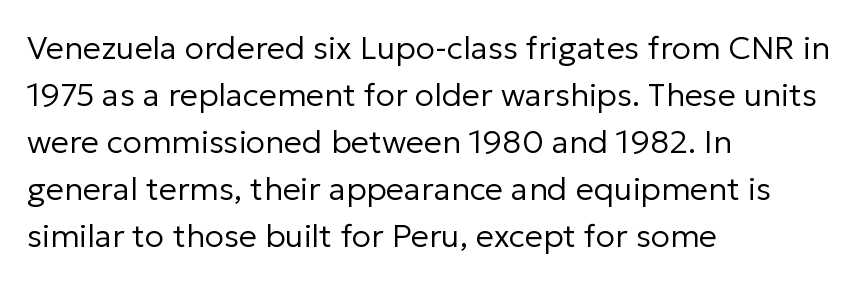
The image shows 32 px regular-weight sans-serif type, upright; set left-aligned, normal line spacing (1.47x), normal letter spacing, not underlined; low stroke contrast and a medium x-height.
